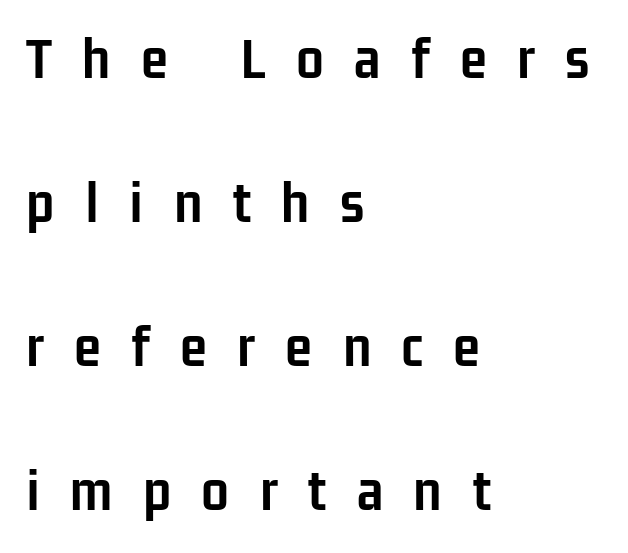
The image shows 62 px semibold, condensed sans-serif type, upright; set left-aligned, loose line spacing (2.32x), unusually wide letter spacing (+0.49 em), not underlined; low stroke contrast and a medium x-height.
